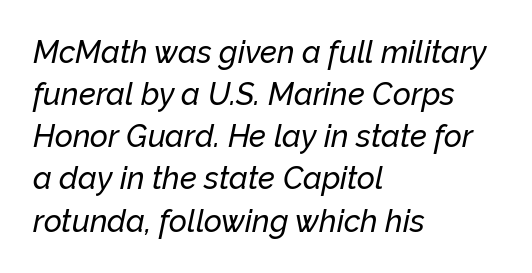
The whole block is typeset with a tilt. The type is set solid horizontally, with unmodified tracking. The rendering anchors every line to the left-hand side. The rows are spaced the way most documents space them. Proportional: the letters do not fall into vertical columns.
